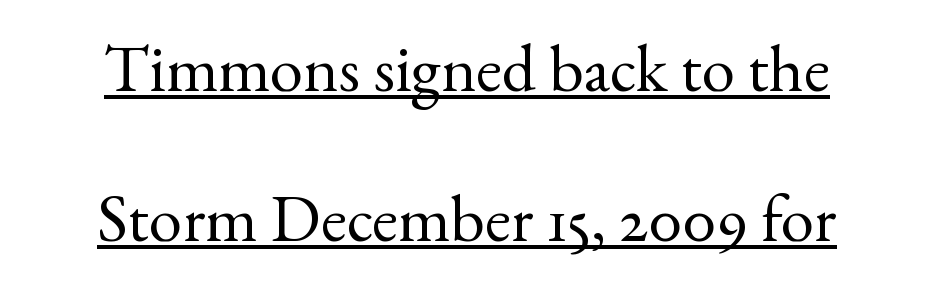
Q: Is the text bold? A: No.
Q: Is the text italic (slanted)? A: No, it is upright.
Q: Is the typeface a serif or a sans-serif typeface? A: Serif.
Q: Is the text underlined? A: Yes.
Q: How is the paragraph aligned? A: Centered.
Q: Is the spacing between letters normal or unusually wide? A: Normal.
Q: Is the spacing between lines tight, normal or loose? A: Loose.
Q: Width (condensed, normal, or wide)? A: Normal.
Q: x-height? A: Small.
Q: Monospaced? A: No.
